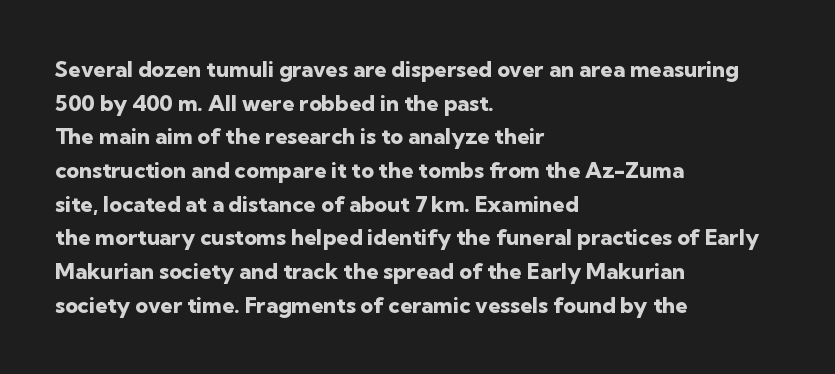
{"italic": "no", "bold": "yes", "underline": "no", "align": "left", "line_spacing": "normal", "line_spacing_ratio": 1.53, "letter_spacing": "normal", "letter_spacing_em": 0.0, "glyph_px": 22}
